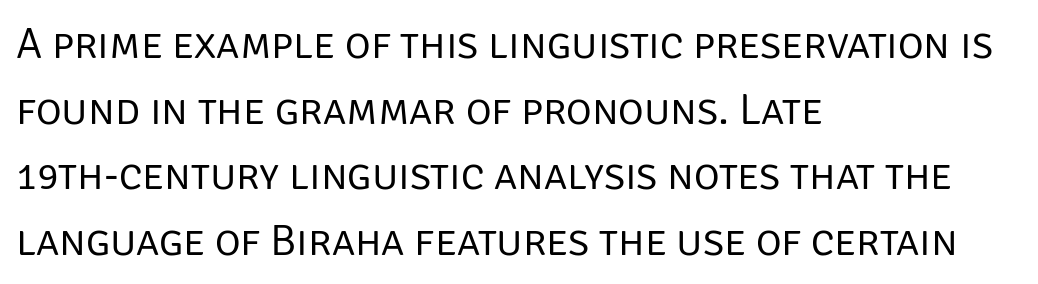
Q: Is the text bold? A: No.
Q: Is the text italic (slanted)? A: No, it is upright.
Q: Is the typeface a serif or a sans-serif typeface? A: Sans-serif.
Q: Is the text underlined? A: No.
Q: How is the paragraph aligned? A: Left-aligned.
Q: Is the spacing between letters normal or unusually wide? A: Normal.
Q: Is the spacing between lines tight, normal or loose? A: Normal.
Q: Width (condensed, normal, or wide)? A: Normal.
Q: Stroke contrast? A: Low.
Q: x-height? A: Large.
Q: Monospaced? A: No.
